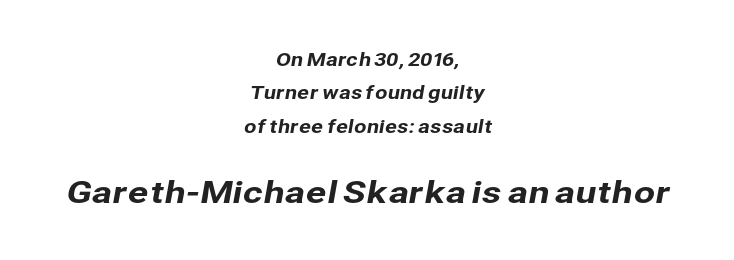
The image shows 31 px sans-serif type; set centered, line spacing 1.85x, normal letter spacing, not underlined; the second (bottom) block is 1.72x larger; low stroke contrast and a medium x-height.
